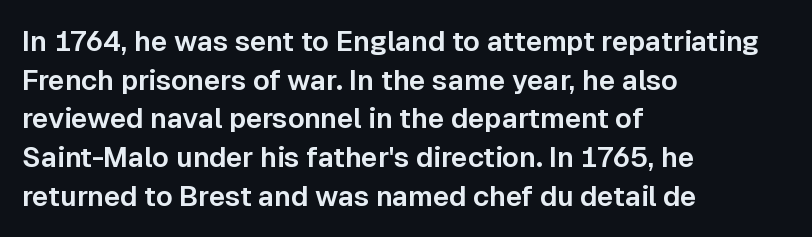
Leftover space on each line is placed entirely after the last word. Grotesque or geometric, the face here clearly has no serifs. Notice how the stems are strictly vertical — no italics here. The gap between lines stays unmarked. The face used here is proportionally spaced, like ordinary book or web type. The vertical gap from one line to the next is medium.
